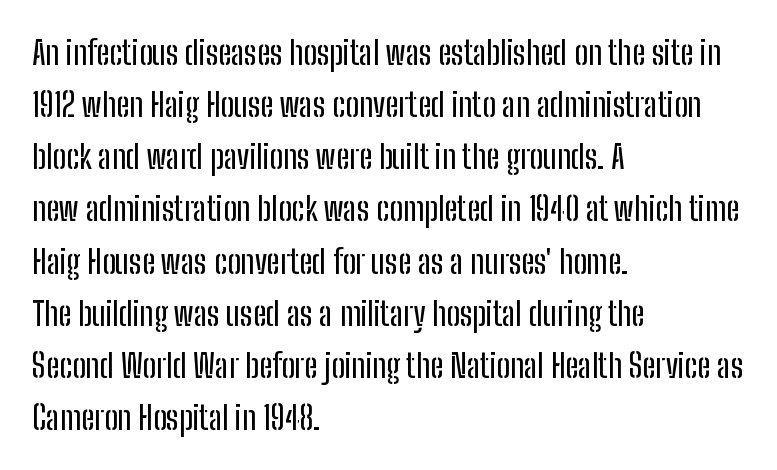
The lines sit at an ordinary, default distance from one another. The lines are quadded left. A clean baseline with only descenders dipping below it. Is this a fixed-width face? No — the glyphs have proportional, varying widths. These lines were composed using upright roman letters.
